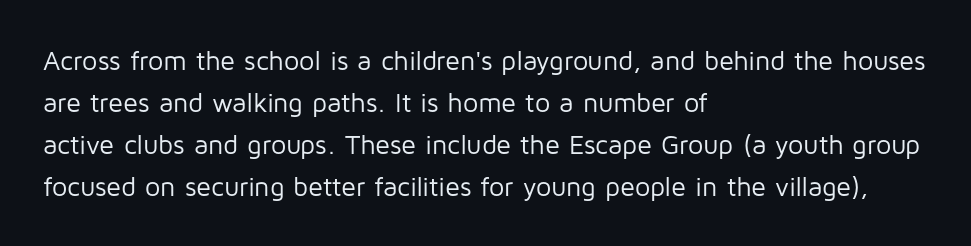
Each new line begins a customary step beneath the previous one. The passage shown is not underscored anywhere. Weight: not bold — regular or lighter. Nope, not italic — everything's standing straight. A classic flush-left, rag-right setting is used for this passage.
